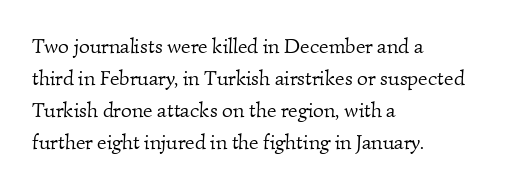
Q: Is the text bold? A: No.
Q: Is the text underlined? A: No.
Q: How is the paragraph aligned? A: Left-aligned.
Q: Is the spacing between letters normal or unusually wide? A: Normal.
Q: Is the spacing between lines tight, normal or loose? A: Normal.
